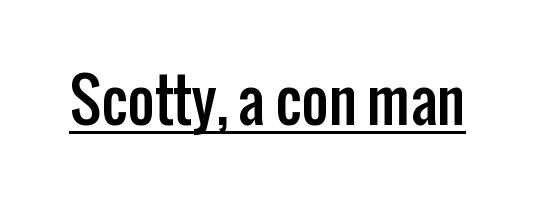
{"serif": "no", "italic": "no", "width": "condensed", "stroke_contrast": "low", "x_height": "medium", "monospaced": "no", "underline": "yes", "letter_spacing": "normal", "letter_spacing_em": 0.0, "glyph_px": 59}
